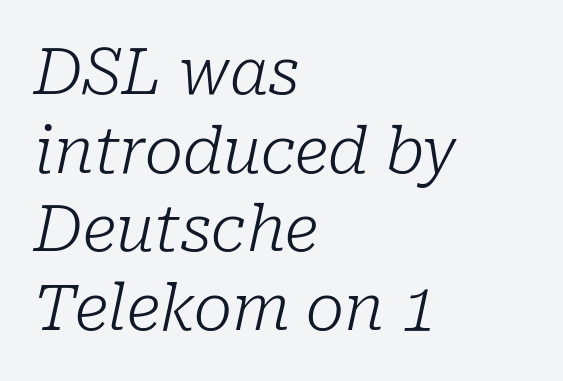
{"serif": "yes", "italic": "yes", "lean": "right", "slant_degrees": 10, "bold": "no", "weight": "light", "width": "normal", "stroke_contrast": "low", "x_height": "medium", "monospaced": "no", "underline": "no", "align": "left", "line_spacing_ratio": 1.23, "letter_spacing": "normal", "letter_spacing_em": 0.0, "glyph_px": 64}
